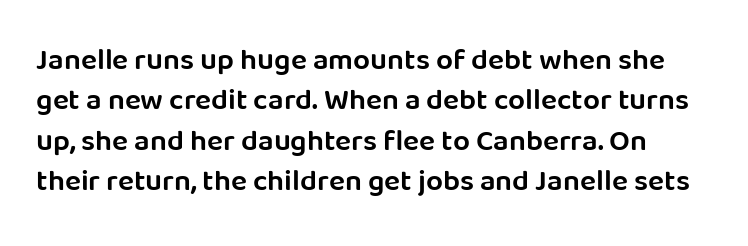
Q: Is the text bold? A: Semi-bold.
Q: Is the text italic (slanted)? A: No, it is upright.
Q: Is the typeface a serif or a sans-serif typeface? A: Sans-serif.
Q: Is the text underlined? A: No.
Q: Is the spacing between letters normal or unusually wide? A: Normal.
Q: Is the spacing between lines tight, normal or loose? A: Normal.
Q: Width (condensed, normal, or wide)? A: Normal.
Q: Stroke contrast? A: Low.
Q: x-height? A: Large.
Q: Monospaced? A: No.
